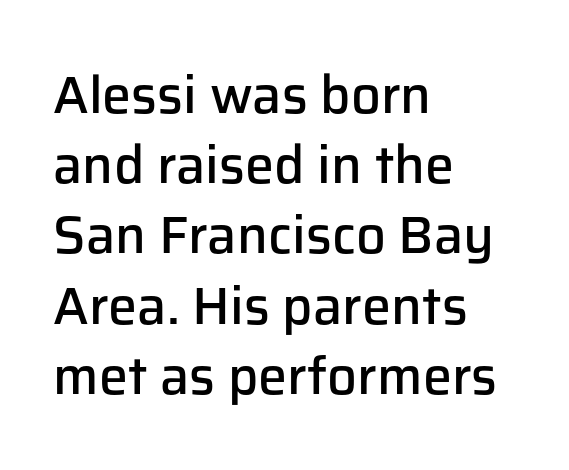
Do the characters align in a grid? No, the font is proportional. The horizontal fit of the characters is conventional and even. These lines are set flush left with a ragged right edge. The typeface chosen for these lines omits serifs. The strokes are fattened partway — semibold, not bold.
